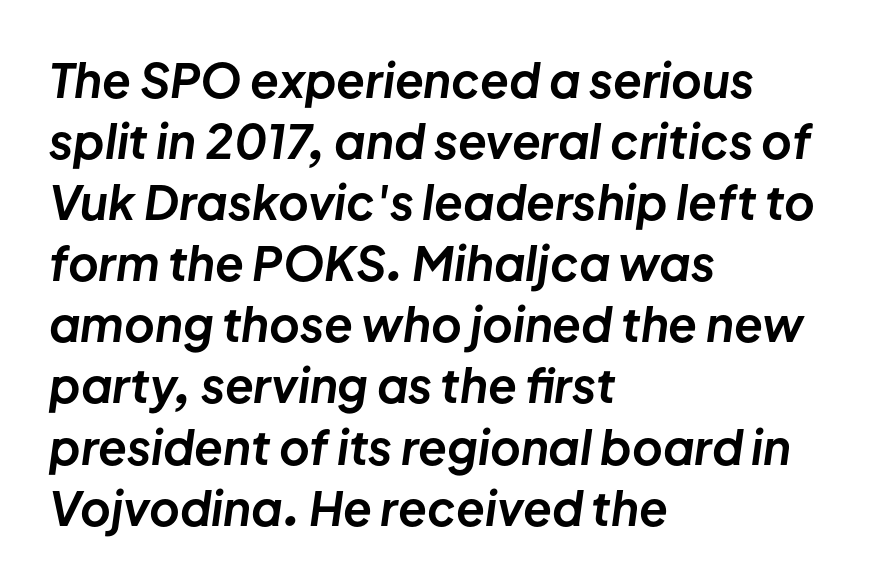
{"italic": "yes", "lean": "right", "slant_degrees": 8, "bold": "yes", "weight": "bold", "width": "normal", "stroke_contrast": "low", "x_height": "medium", "monospaced": "no", "underline": "no", "align": "left", "line_spacing": "normal", "line_spacing_ratio": 1.3, "letter_spacing": "normal", "letter_spacing_em": 0.0, "glyph_px": 47}
